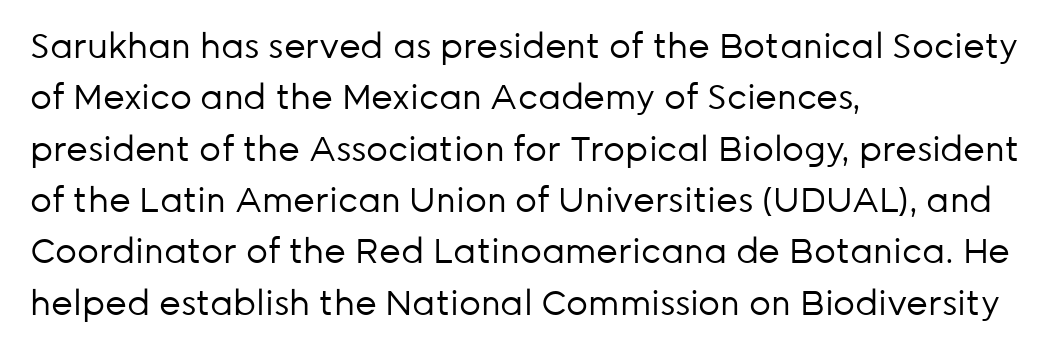
Students, observe: this is what conventionally led text looks like. Underline: absent. Each letter keeps its own natural width here, so spacing adapts to shape. The letterforms sit at book weight or below. Characters follow at the spacing the type designer built in.
